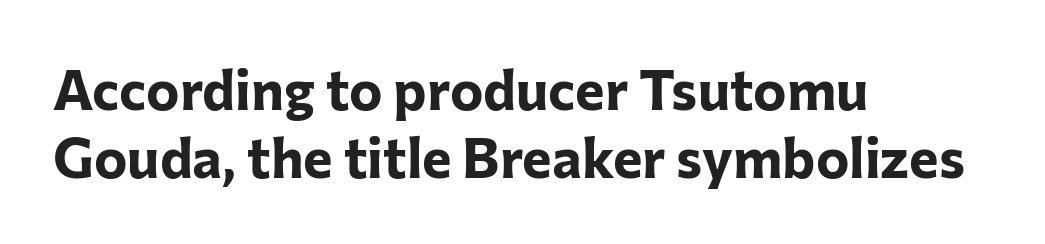
Q: Is the text bold? A: Yes.
Q: Is the text italic (slanted)? A: No, it is upright.
Q: Is the typeface a serif or a sans-serif typeface? A: Sans-serif.
Q: Is the text underlined? A: No.
Q: How is the paragraph aligned? A: Left-aligned.
Q: Is the spacing between letters normal or unusually wide? A: Normal.
Q: Width (condensed, normal, or wide)? A: Normal.
Q: Stroke contrast? A: Low.
Q: x-height? A: Medium.
Q: Monospaced? A: No.
